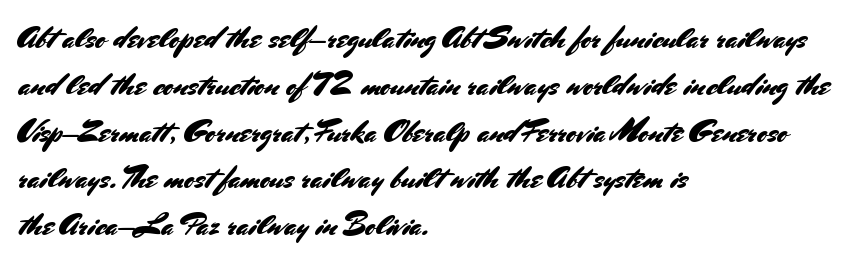
The image shows 31 px sans-serif type; set left-aligned, normal line spacing (1.51x), normal letter spacing, not underlined; medium stroke contrast and a small x-height.
